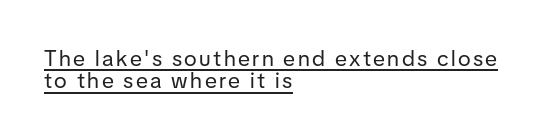
{"italic": "no", "bold": "no", "underline": "yes", "align": "left", "line_spacing": "tight", "line_spacing_ratio": 1.01, "glyph_px": 22}
